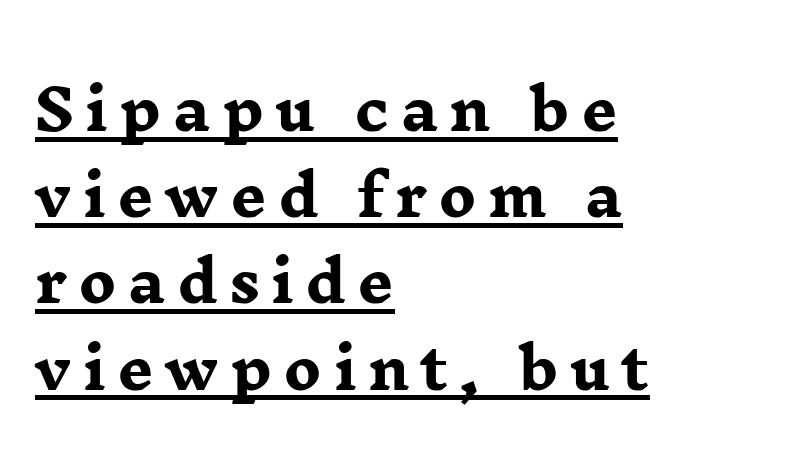
The image shows 56 px heavy, wide serif type, upright; set left-aligned, normal line spacing (1.54x), unusually wide letter spacing (+0.2 em), underlined; low stroke contrast and a medium x-height.
